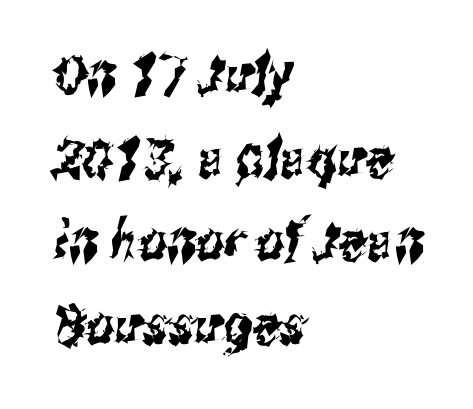
The image shows 55 px condensed sans-serif type; set left-aligned, normal line spacing (1.52x), normal letter spacing, not underlined; medium stroke contrast and a medium x-height.
